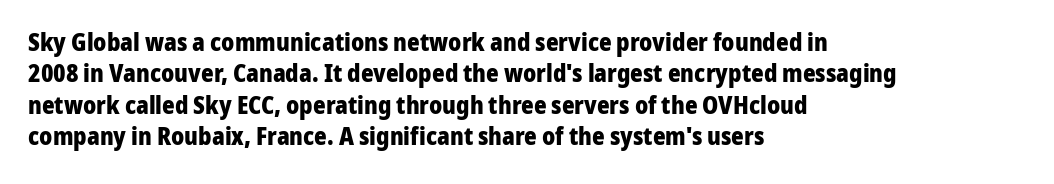
{"italic": "no", "bold": "yes", "underline": "no", "align": "left", "line_spacing": "normal", "line_spacing_ratio": 1.31, "letter_spacing": "normal", "letter_spacing_em": 0.0, "glyph_px": 24}
